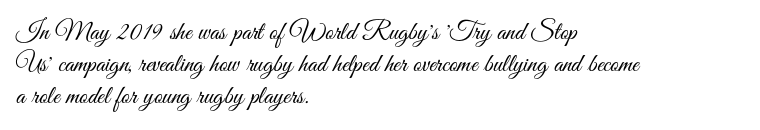
{"bold": "no", "underline": "no", "align": "left", "line_spacing_ratio": 1.23, "letter_spacing": "normal", "letter_spacing_em": 0.0, "glyph_px": 26}
